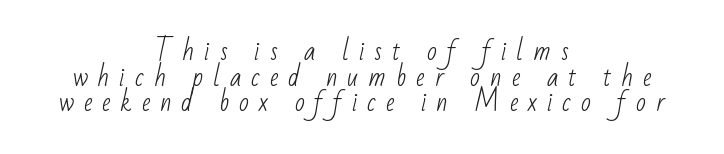
Q: Is the text bold? A: No.
Q: Is the text underlined? A: No.
Q: How is the paragraph aligned? A: Centered.
Q: Is the spacing between letters normal or unusually wide? A: Unusually wide.
Q: Is the spacing between lines tight, normal or loose? A: Tight.
